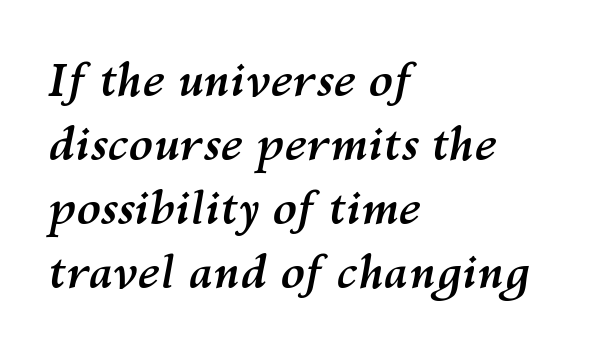
{"italic": "yes", "lean": "right", "slant_degrees": 10, "bold": "yes", "weight": "semibold", "width": "normal", "stroke_contrast": "medium", "x_height": "medium", "monospaced": "no", "underline": "no", "align": "left", "line_spacing": "normal", "line_spacing_ratio": 1.42, "letter_spacing": "normal", "letter_spacing_em": 0.0, "glyph_px": 45}
